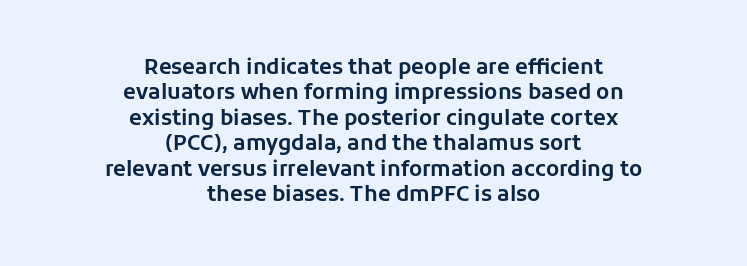
The image shows 21 px text type, upright; set centered, line spacing 1.21x, normal letter spacing, not underlined.
